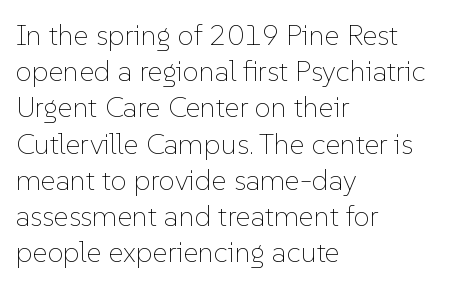
Every character sits straight up, as roman type does. These lines are rendered in a variable-pitch font. A student would call this left alignment; a typographer would say flush left, rag right. No letter is thick-stroked: the sample isn't bold. No extra tracking has been applied to these lines. Regular leading.
